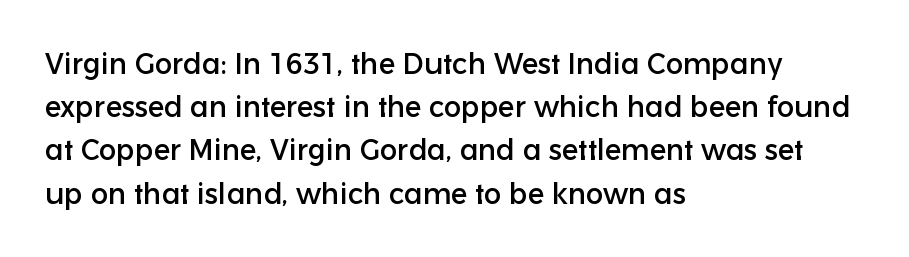
The image shows 29 px sans-serif type, upright; set left-aligned, normal line spacing (1.49x), normal letter spacing, not underlined; low stroke contrast and a medium x-height.
